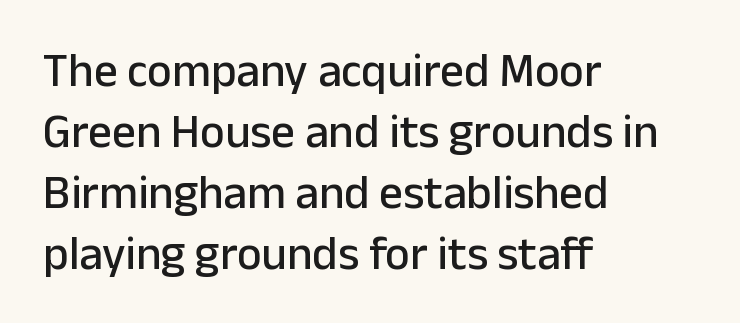
{"serif": "no", "italic": "no", "width": "normal", "stroke_contrast": "low", "x_height": "medium", "monospaced": "no", "underline": "no", "align": "left", "line_spacing": "normal", "line_spacing_ratio": 1.3, "letter_spacing": "normal", "letter_spacing_em": 0.0, "glyph_px": 47}
